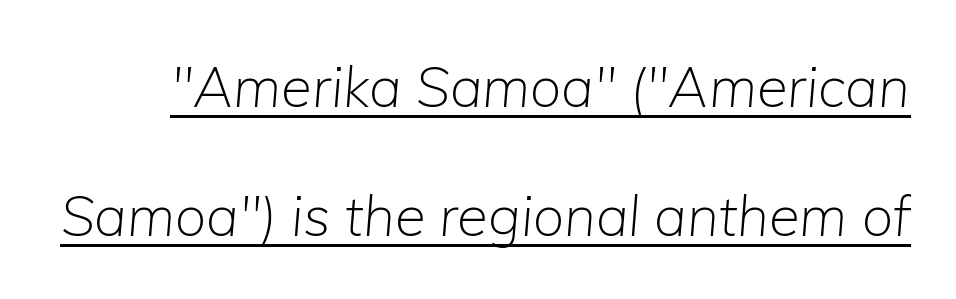
Q: Is the text bold? A: No.
Q: Is the text italic (slanted)? A: Yes, it leans right by about 5 degrees.
Q: Is the text underlined? A: Yes.
Q: Is the spacing between letters normal or unusually wide? A: Normal.
Q: Is the spacing between lines tight, normal or loose? A: Loose.
Q: Width (condensed, normal, or wide)? A: Normal.
Q: Stroke contrast? A: Low.
Q: x-height? A: Medium.
Q: Monospaced? A: No.
